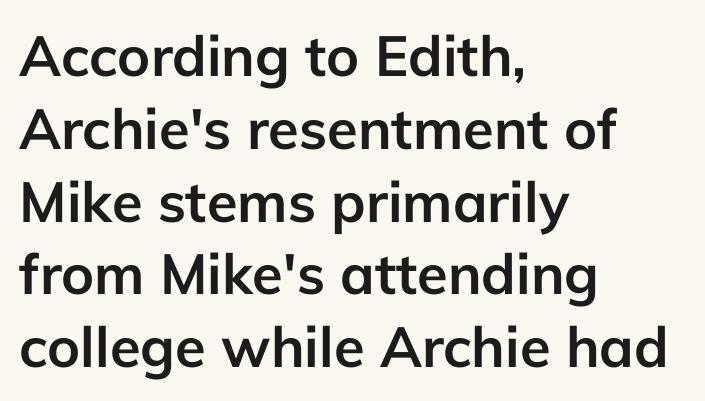
Q: Is the text bold? A: Yes.
Q: Is the text italic (slanted)? A: No, it is upright.
Q: Is the typeface a serif or a sans-serif typeface? A: Sans-serif.
Q: Is the text underlined? A: No.
Q: How is the paragraph aligned? A: Left-aligned.
Q: Is the spacing between letters normal or unusually wide? A: Normal.
Q: Is the spacing between lines tight, normal or loose? A: Normal.
Q: Width (condensed, normal, or wide)? A: Normal.
Q: Stroke contrast? A: Low.
Q: x-height? A: Medium.
Q: Monospaced? A: No.
